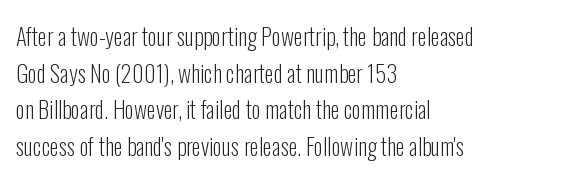
{"italic": "no", "bold": "no", "underline": "no", "align": "left", "line_spacing": "normal", "line_spacing_ratio": 1.59, "letter_spacing": "normal", "letter_spacing_em": 0.0, "glyph_px": 23}
